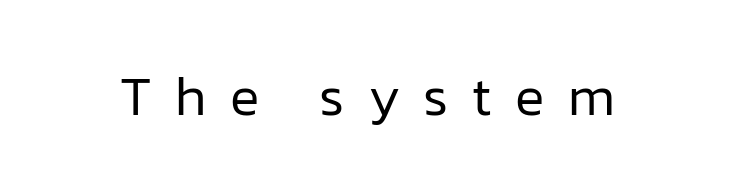
This is roman type, the default non-slanted kind. Letters rest on an invisible, unmarked baseline. The tracking jumps out immediately: characters are airy and widely separated. The rendering shows plain stroke endings on the letterforms — a sans-serif design.
